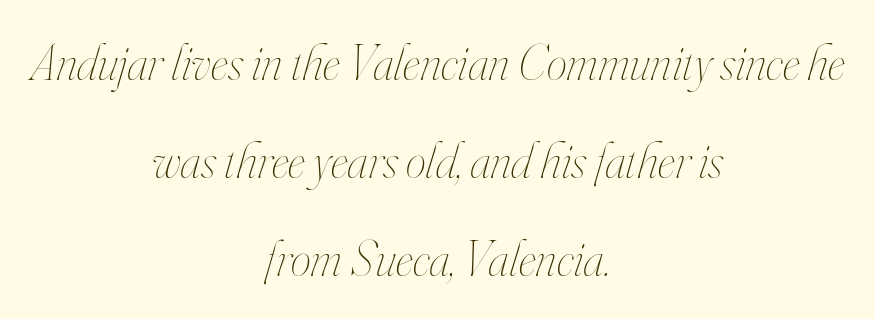
A typesetter would mark this as italic. Where is the straight margin? There isn't one; the lines are centered. Leading is clearly above the norm, producing a sparse column. Words float on clear page, feet unadorned.
